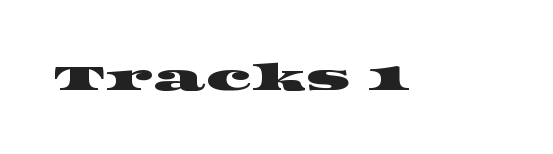
Is this a fixed-width face? No — the glyphs have proportional, varying widths. The characters display serif detailing at their extremities. A typesetter would call this zero additional tracking. The foot of each line stays bare and open.
